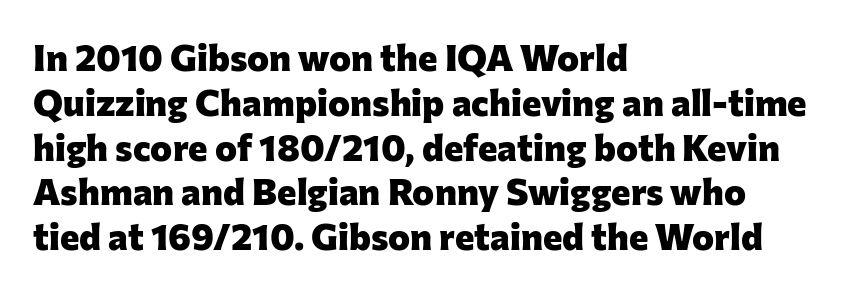
The image shows 37 px heavy sans-serif type, upright; set left-aligned, line spacing 1.21x, normal letter spacing, not underlined; low stroke contrast and a medium x-height.
